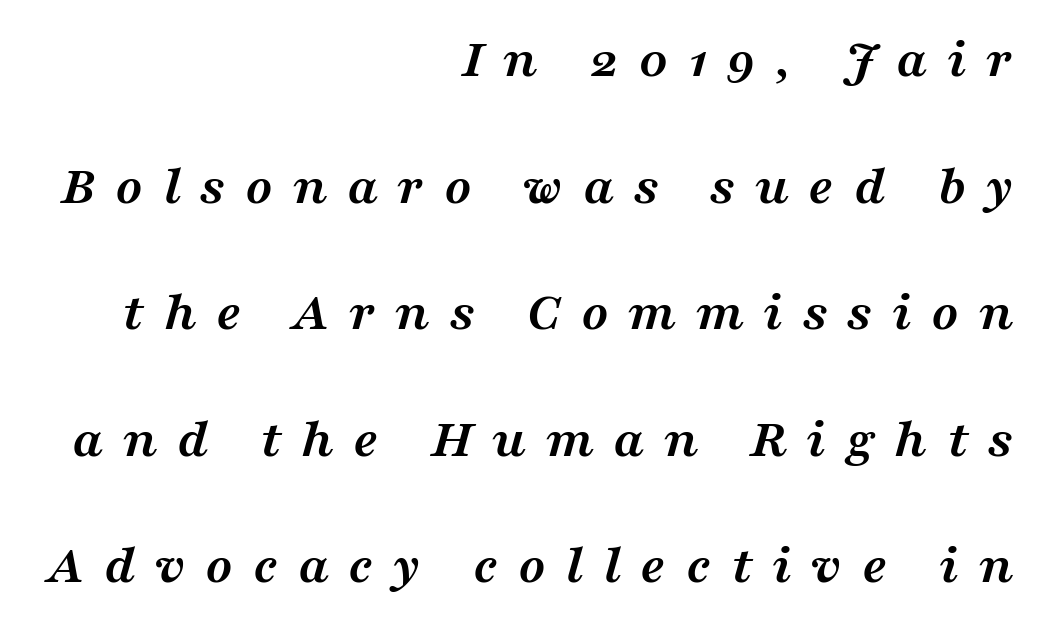
The image shows 56 px semibold, wide serif type, italic (leaning right); set right-aligned, loose line spacing (2.26x), unusually wide letter spacing (+0.35 em), not underlined; medium stroke contrast and a medium x-height.
